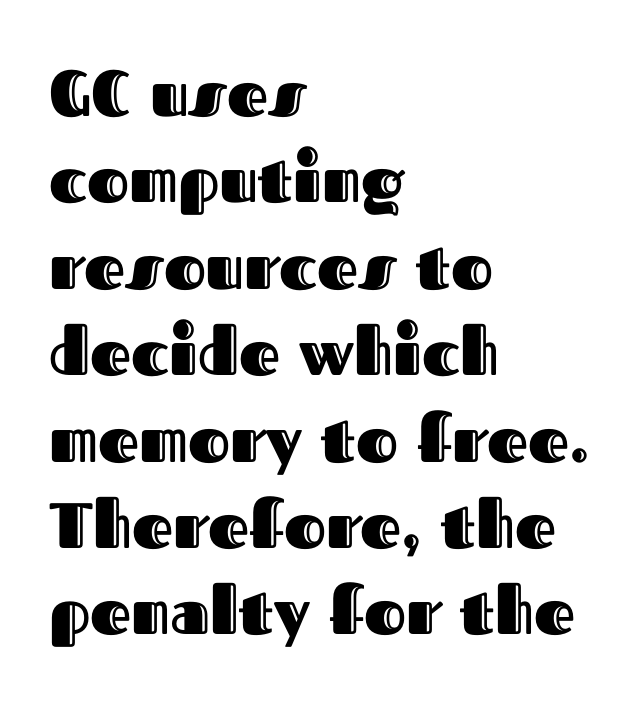
The image shows 64 px text type, upright; set left-aligned, normal line spacing (1.35x), normal letter spacing, not underlined; a medium x-height.
